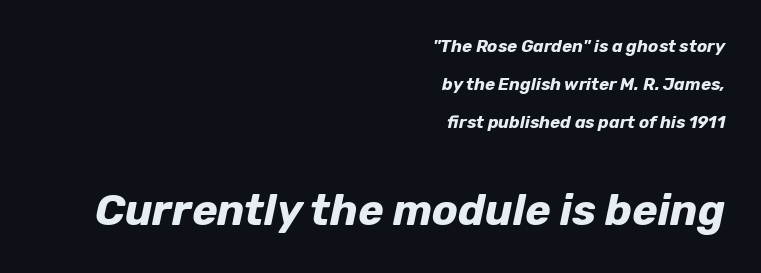
Q: Is the text bold? A: Yes.
Q: Is the text italic (slanted)? A: Yes, it leans right by about 12 degrees.
Q: Is the text underlined? A: No.
Q: How is the paragraph aligned? A: Right-aligned.
Q: Is the spacing between letters normal or unusually wide? A: Normal.
Q: Is the spacing between lines tight, normal or loose? A: Loose.
Q: Which block of text is set in a larger size, the first (top) or the second (bottom)? A: The second (bottom) one.
Q: Width (condensed, normal, or wide)? A: Normal.
Q: Stroke contrast? A: Low.
Q: x-height? A: Medium.
Q: Monospaced? A: No.
